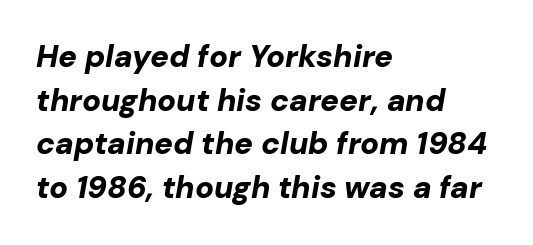
{"italic": "yes", "lean": "right", "slant_degrees": 10, "bold": "yes", "weight": "bold", "width": "normal", "stroke_contrast": "low", "x_height": "medium", "monospaced": "no", "underline": "no", "align": "left", "line_spacing": "normal", "line_spacing_ratio": 1.41, "letter_spacing": "normal", "letter_spacing_em": 0.0, "glyph_px": 31}
